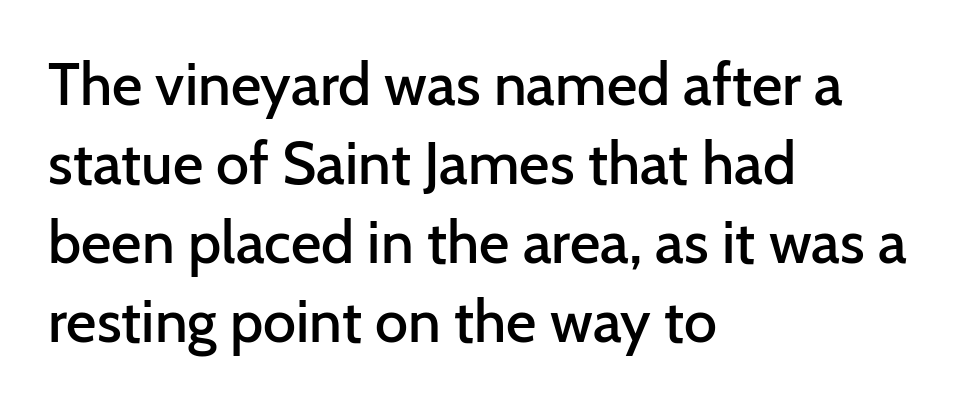
{"serif": "no", "italic": "no", "bold": "semi", "weight": "semibold", "width": "normal", "stroke_contrast": "low", "x_height": "medium", "monospaced": "no", "underline": "no", "align": "left", "line_spacing": "normal", "line_spacing_ratio": 1.34, "letter_spacing": "normal", "letter_spacing_em": 0.0, "glyph_px": 59}
